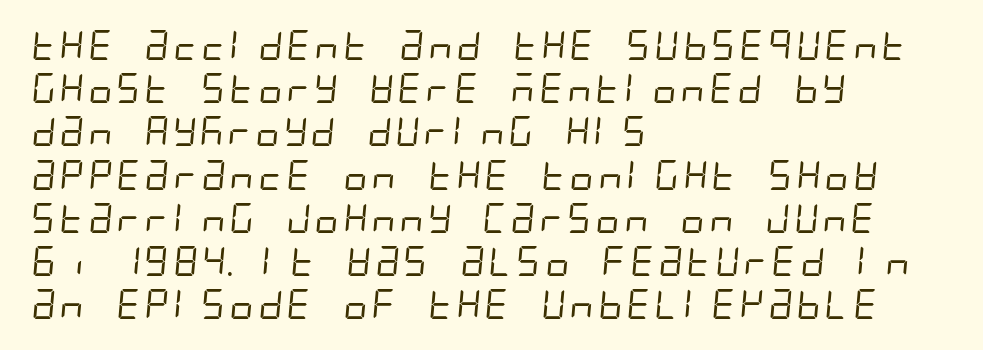
{"serif": "no", "bold": "no", "weight": "regular", "width": "condensed", "stroke_contrast": "low", "x_height": "large", "underline": "no", "align": "left", "line_spacing": "normal", "line_spacing_ratio": 1.44, "letter_spacing": "normal", "letter_spacing_em": 0.0, "glyph_px": 30}
